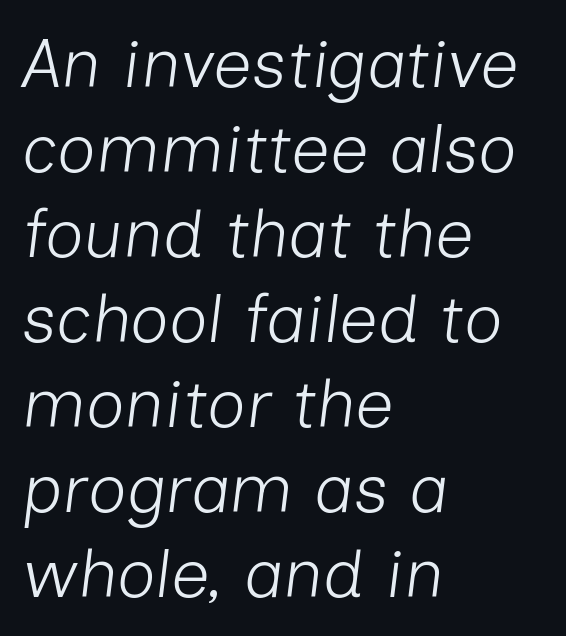
Q: Is the text bold? A: No.
Q: Is the text italic (slanted)? A: Yes, it leans right by about 7 degrees.
Q: Is the text underlined? A: No.
Q: How is the paragraph aligned? A: Left-aligned.
Q: Is the spacing between letters normal or unusually wide? A: Normal.
Q: Is the spacing between lines tight, normal or loose? A: Normal.
Q: Width (condensed, normal, or wide)? A: Normal.
Q: Stroke contrast? A: Low.
Q: x-height? A: Medium.
Q: Monospaced? A: No.
